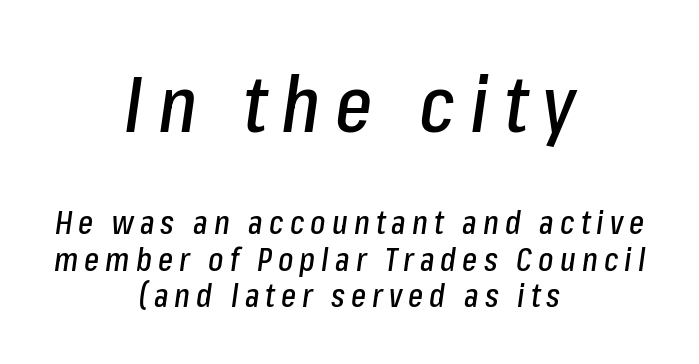
Character widths vary here, with narrow letters taking less room than wide ones. Is the block centered? Yes — each line is placed symmetrically about the middle. The gap between lines stays unmarked. The axis of the letterforms is tilted away from vertical. Rows of type sit shoulder to shoulder in the vertical direction.
